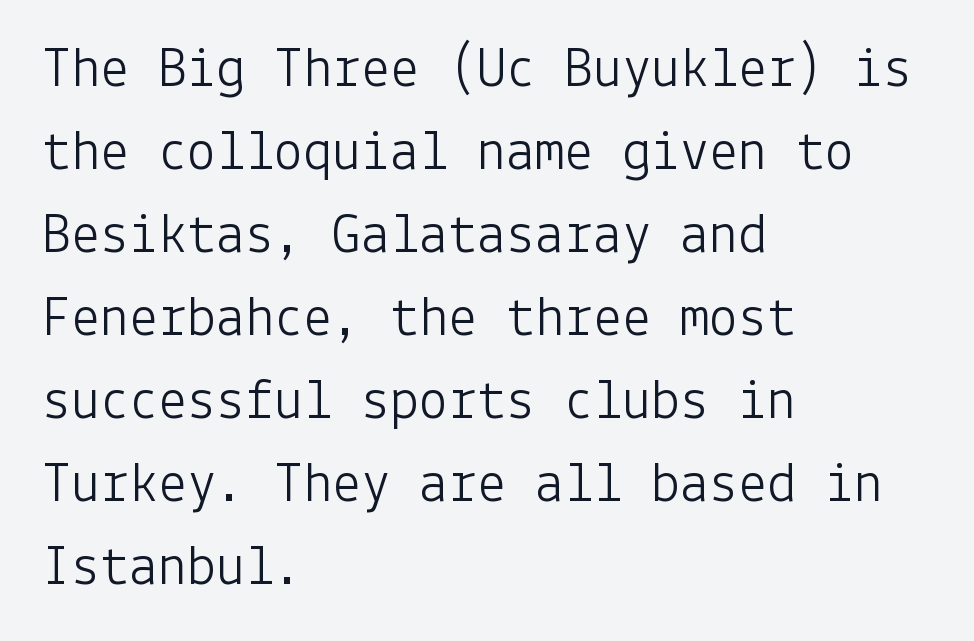
Underline: absent. No extra ink here — the face is not bold. The typeface chosen for these lines omits serifs. The lines are quadded left.
